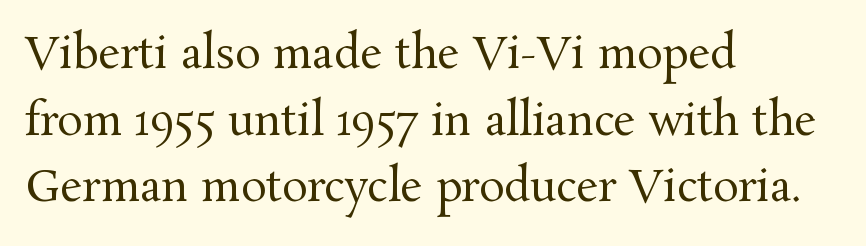
{"serif": "yes", "italic": "no", "bold": "no", "weight": "regular", "width": "normal", "stroke_contrast": "medium", "x_height": "medium", "monospaced": "no", "underline": "no", "align": "left", "line_spacing": "normal", "line_spacing_ratio": 1.55, "letter_spacing": "normal", "letter_spacing_em": 0.0, "glyph_px": 43}
